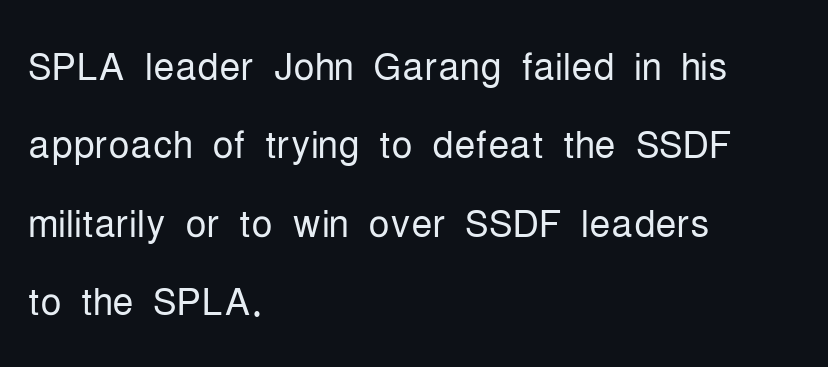
The image shows 53 px light, condensed sans-serif type, upright; set left-aligned, normal line spacing (1.48x), normal letter spacing, not underlined; low stroke contrast and a medium x-height.
